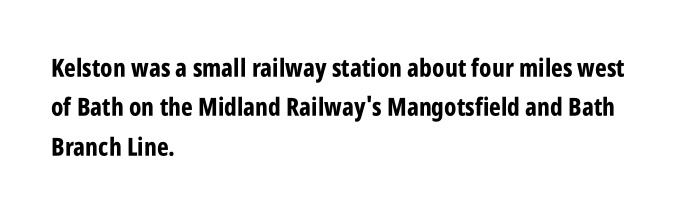
The image shows 25 px bold type, upright; set left-aligned, normal line spacing (1.58x), normal letter spacing, not underlined.
